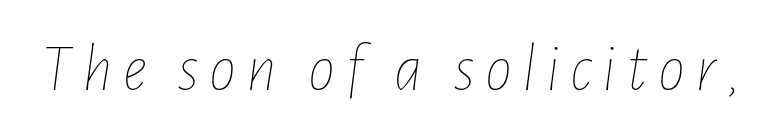
{"italic": "yes", "lean": "right", "slant_degrees": 7, "bold": "no", "weight": "thin", "width": "condensed", "stroke_contrast": "low", "x_height": "medium", "monospaced": "no", "underline": "no", "glyph_px": 68}
